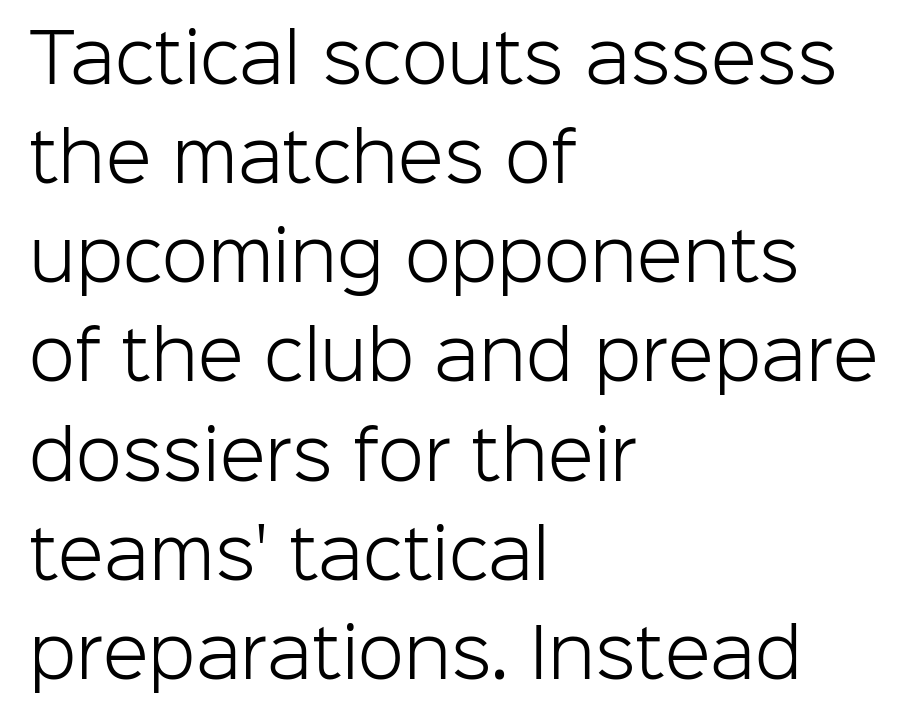
Leftover space on each line is placed entirely after the last word. Line spacing here is normal. This rendering features lettering with no underline. Proportional: the letters do not fall into vertical columns. What kind of face is this? One without serifs — a sans.
